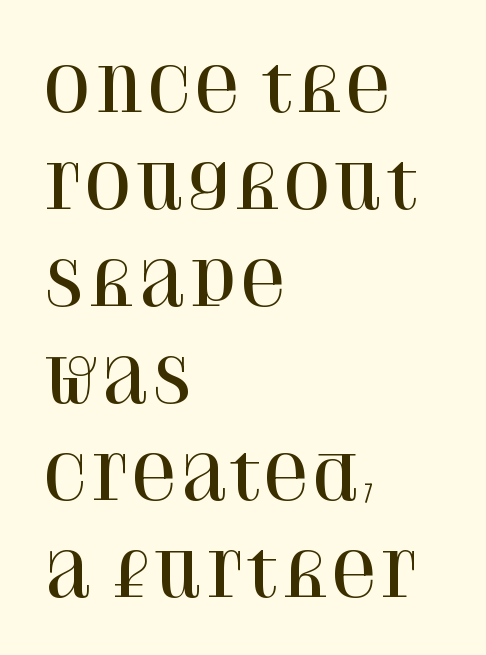
Q: Is the text italic (slanted)? A: No, it is upright.
Q: Is the typeface a serif or a sans-serif typeface? A: Serif.
Q: Is the text underlined? A: No.
Q: How is the paragraph aligned? A: Left-aligned.
Q: Is the spacing between letters normal or unusually wide? A: Normal.
Q: Is the spacing between lines tight, normal or loose? A: Normal.
Q: Width (condensed, normal, or wide)? A: Normal.
Q: Stroke contrast? A: High.
Q: x-height? A: Large.
Q: Monospaced? A: No.
